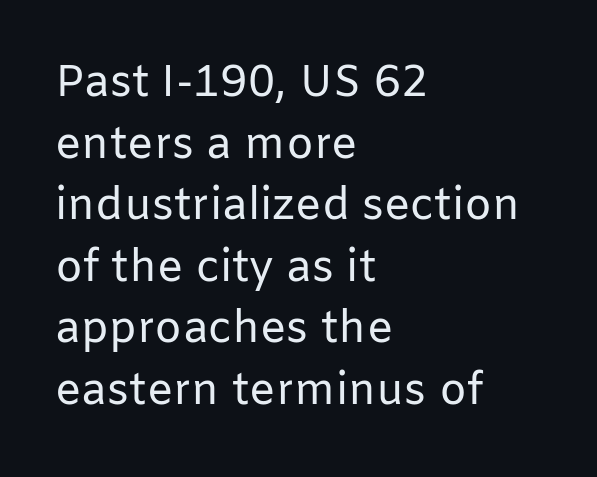
Q: Is the text bold? A: No.
Q: Is the text italic (slanted)? A: No, it is upright.
Q: Is the typeface a serif or a sans-serif typeface? A: Sans-serif.
Q: Is the text underlined? A: No.
Q: How is the paragraph aligned? A: Left-aligned.
Q: Is the spacing between letters normal or unusually wide? A: Normal.
Q: Is the spacing between lines tight, normal or loose? A: Normal.
Q: Width (condensed, normal, or wide)? A: Normal.
Q: Stroke contrast? A: Low.
Q: x-height? A: Medium.
Q: Monospaced? A: No.
